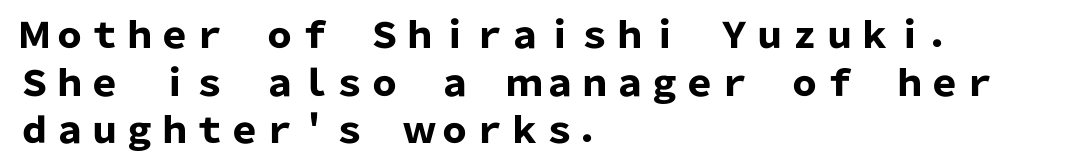
Q: Is the text bold? A: Yes.
Q: Is the text italic (slanted)? A: No, it is upright.
Q: Is the typeface a serif or a sans-serif typeface? A: Sans-serif.
Q: Is the text underlined? A: No.
Q: How is the paragraph aligned? A: Left-aligned.
Q: Is the spacing between letters normal or unusually wide? A: Normal.
Q: Is the spacing between lines tight, normal or loose? A: Normal.
Q: Width (condensed, normal, or wide)? A: Normal.
Q: Stroke contrast? A: Low.
Q: x-height? A: Medium.
Q: Monospaced? A: No.
